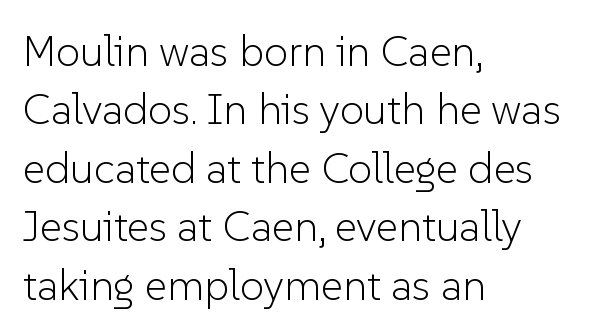
Q: Is the text bold? A: No.
Q: Is the text italic (slanted)? A: No, it is upright.
Q: Is the typeface a serif or a sans-serif typeface? A: Sans-serif.
Q: Is the text underlined? A: No.
Q: How is the paragraph aligned? A: Left-aligned.
Q: Is the spacing between letters normal or unusually wide? A: Normal.
Q: Is the spacing between lines tight, normal or loose? A: Normal.
Q: Width (condensed, normal, or wide)? A: Normal.
Q: Stroke contrast? A: Low.
Q: x-height? A: Medium.
Q: Monospaced? A: No.
